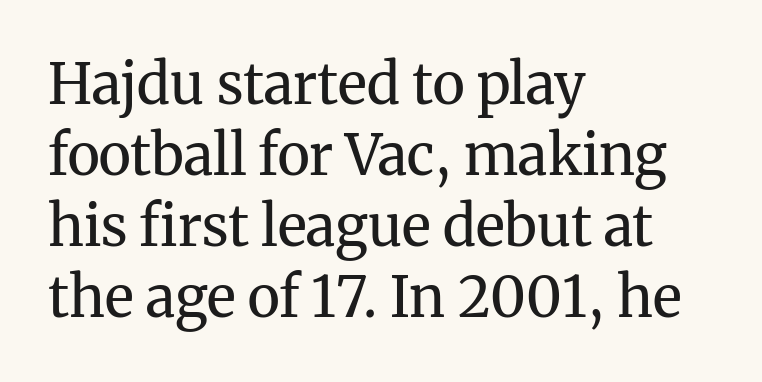
Q: Is the text bold? A: No.
Q: Is the text italic (slanted)? A: No, it is upright.
Q: Is the typeface a serif or a sans-serif typeface? A: Serif.
Q: Is the text underlined? A: No.
Q: How is the paragraph aligned? A: Left-aligned.
Q: Is the spacing between letters normal or unusually wide? A: Normal.
Q: Is the spacing between lines tight, normal or loose? A: Normal.
Q: Width (condensed, normal, or wide)? A: Normal.
Q: Stroke contrast? A: Medium.
Q: x-height? A: Medium.
Q: Monospaced? A: No.
